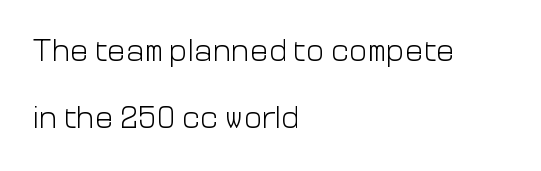
The image shows 31 px light sans-serif type, upright; set left-aligned, loose line spacing (2.15x), normal letter spacing, not underlined; low stroke contrast and a medium x-height.
